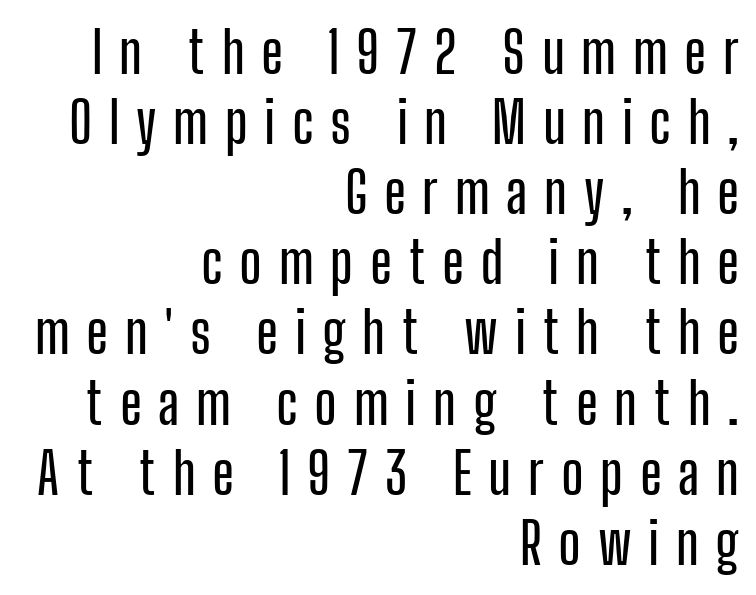
{"serif": "no", "italic": "no", "width": "condensed", "stroke_contrast": "low", "x_height": "medium", "monospaced": "no", "underline": "no", "align": "right", "line_spacing_ratio": 1.23, "letter_spacing": "wide", "letter_spacing_em": 0.29, "glyph_px": 57}
